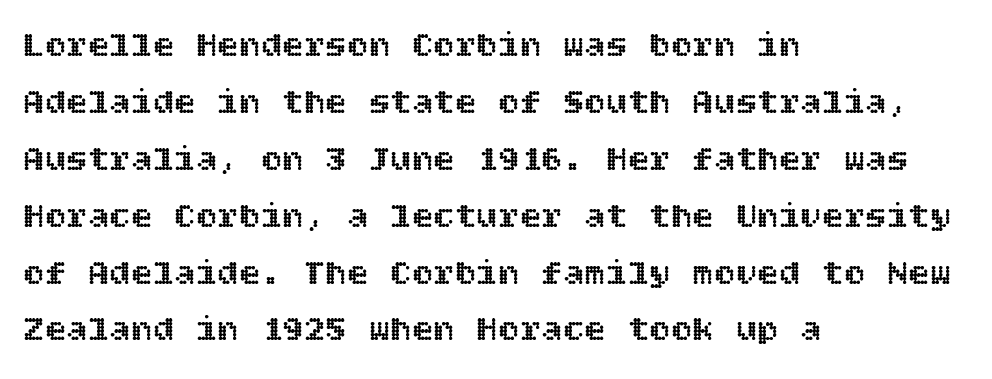
{"italic": "no", "width": "normal", "x_height": "large", "underline": "no", "align": "left", "line_spacing": "normal", "line_spacing_ratio": 1.58, "letter_spacing": "normal", "letter_spacing_em": 0.0, "glyph_px": 36}
